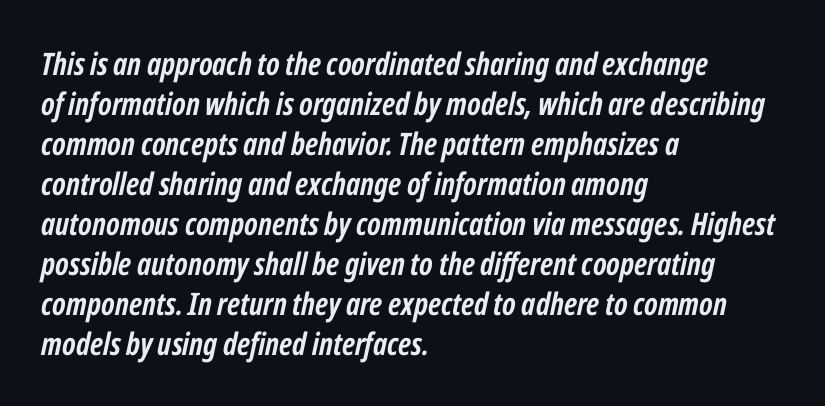
The line-height multiplier appears to be the usual default. Every row of glyphs begins at an identical x-position on the left. These lines were composed using italics. Strokes here are thick enough to call this a true bold.
